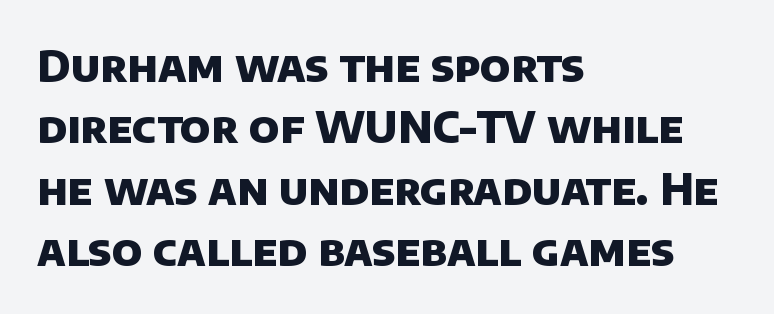
The image shows 43 px heavy sans-serif type; set left-aligned, normal line spacing (1.43x), normal letter spacing, not underlined; low stroke contrast and a large x-height.
